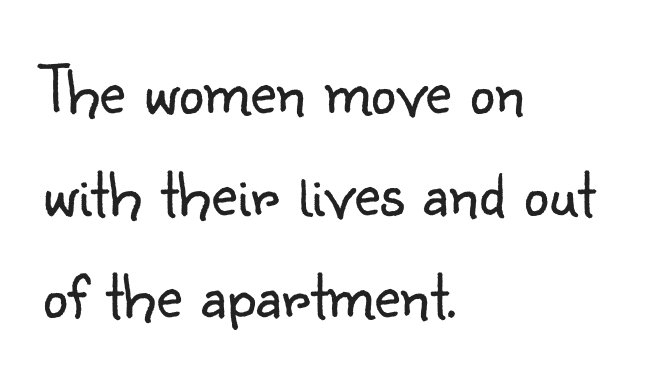
Q: Is the text bold? A: No.
Q: Is the text italic (slanted)? A: No, it is upright.
Q: Is the typeface a serif or a sans-serif typeface? A: Sans-serif.
Q: Is the text underlined? A: No.
Q: How is the paragraph aligned? A: Left-aligned.
Q: Is the spacing between letters normal or unusually wide? A: Normal.
Q: Is the spacing between lines tight, normal or loose? A: Normal.
Q: Width (condensed, normal, or wide)? A: Normal.
Q: Stroke contrast? A: Low.
Q: x-height? A: Small.
Q: Monospaced? A: No.
